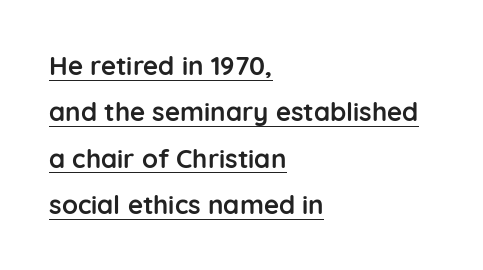
Q: Is the text bold? A: Yes.
Q: Is the text italic (slanted)? A: No, it is upright.
Q: Is the text underlined? A: Yes.
Q: How is the paragraph aligned? A: Left-aligned.
Q: Is the spacing between letters normal or unusually wide? A: Normal.
